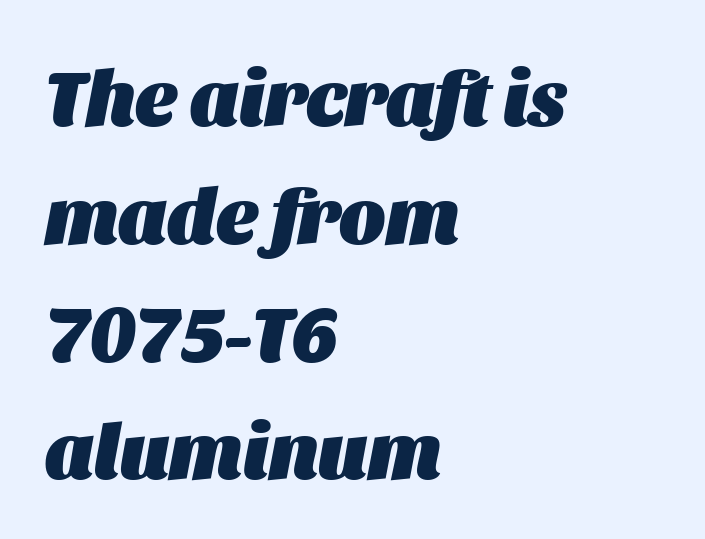
The image shows 78 px heavy type, italic (leaning right); set left-aligned, normal line spacing (1.51x), normal letter spacing, not underlined; medium stroke contrast and a large x-height.
